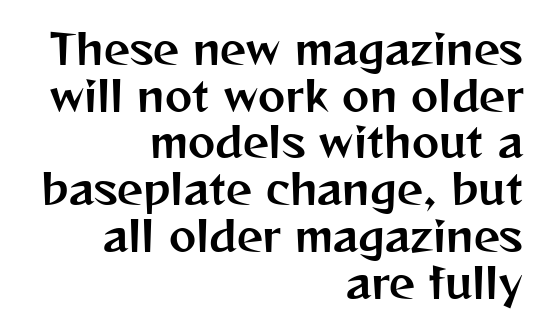
Q: Is the text italic (slanted)? A: No, it is upright.
Q: Is the typeface a serif or a sans-serif typeface? A: Sans-serif.
Q: Is the text underlined? A: No.
Q: How is the paragraph aligned? A: Right-aligned.
Q: Is the spacing between letters normal or unusually wide? A: Normal.
Q: Is the spacing between lines tight, normal or loose? A: Tight.
Q: Width (condensed, normal, or wide)? A: Normal.
Q: Stroke contrast? A: Medium.
Q: x-height? A: Medium.
Q: Monospaced? A: No.
